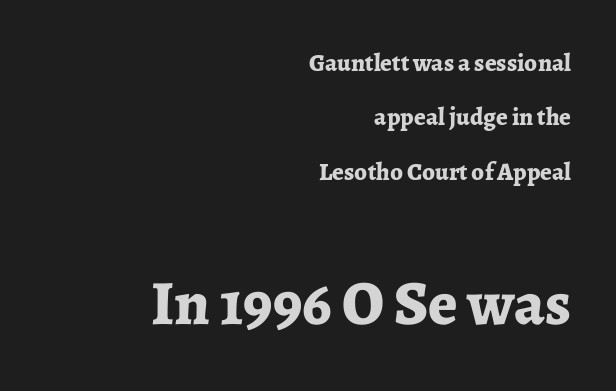
Q: Is the text bold? A: Yes.
Q: Is the text italic (slanted)? A: No, it is upright.
Q: Is the typeface a serif or a sans-serif typeface? A: Serif.
Q: Is the text underlined? A: No.
Q: How is the paragraph aligned? A: Right-aligned.
Q: Is the spacing between letters normal or unusually wide? A: Normal.
Q: Is the spacing between lines tight, normal or loose? A: Loose.
Q: Which block of text is set in a larger size, the first (top) or the second (bottom)? A: The second (bottom) one.
Q: Width (condensed, normal, or wide)? A: Normal.
Q: Stroke contrast? A: Low.
Q: x-height? A: Medium.
Q: Monospaced? A: No.
